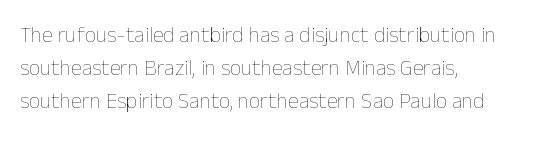
Q: Is the text bold? A: No.
Q: Is the text italic (slanted)? A: No, it is upright.
Q: Is the text underlined? A: No.
Q: How is the paragraph aligned? A: Left-aligned.
Q: Is the spacing between letters normal or unusually wide? A: Normal.
Q: Is the spacing between lines tight, normal or loose? A: Normal.
